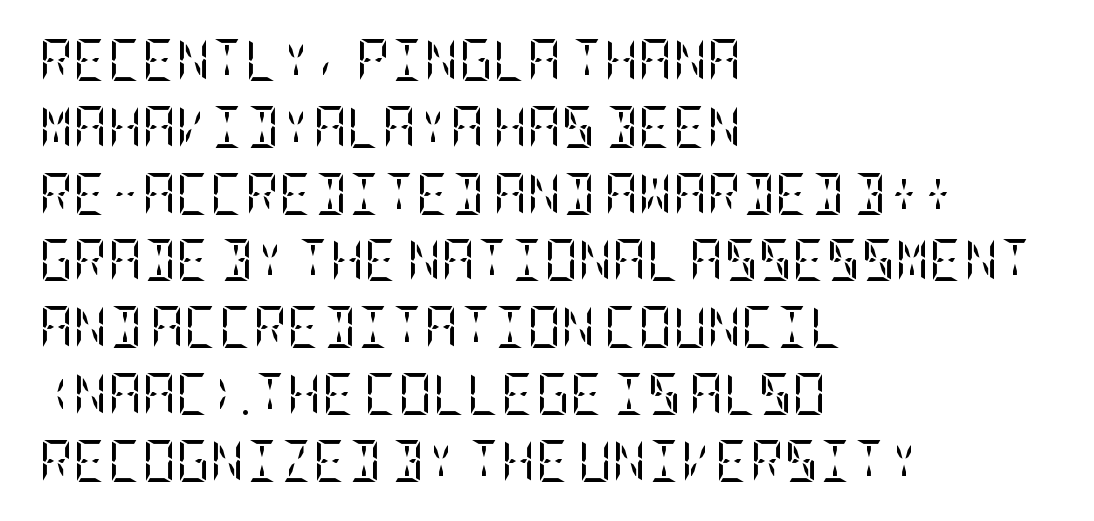
The image shows 42 px regular-weight, condensed serif type, upright; set left-aligned, normal line spacing (1.59x), normal letter spacing, not underlined; low stroke contrast and a large x-height.
